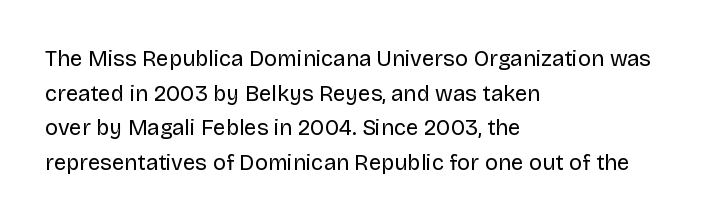
Which margin do the lines hug? The left one — the right edge is uneven. This is roman type, the default non-slanted kind. Summary of vertical rhythm: regular, with standard interline spacing. These glyphs show unthickened strokes, regular width or finer. The rendering keeps characters at their native spacing. The gap between lines stays unmarked.
